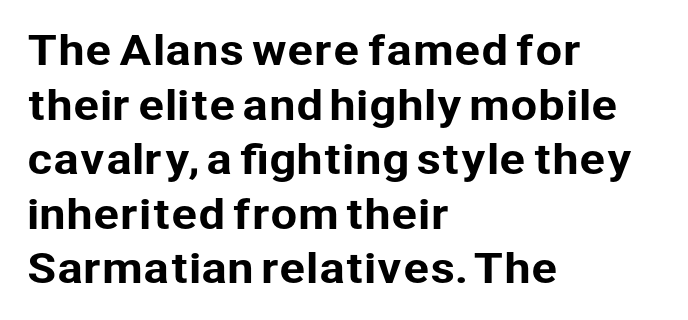
The image shows 39 px sans-serif type, upright; set left-aligned, normal line spacing (1.4x), normal letter spacing, not underlined; low stroke contrast and a medium x-height.
